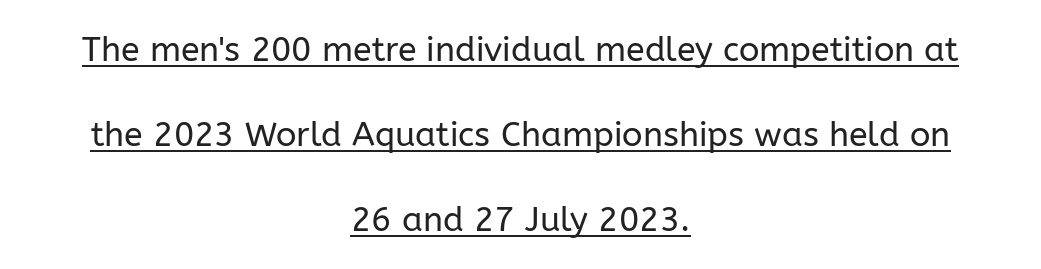
Q: Is the text bold? A: No.
Q: Is the text italic (slanted)? A: No, it is upright.
Q: Is the typeface a serif or a sans-serif typeface? A: Sans-serif.
Q: Is the text underlined? A: Yes.
Q: How is the paragraph aligned? A: Centered.
Q: Is the spacing between letters normal or unusually wide? A: Normal.
Q: Is the spacing between lines tight, normal or loose? A: Loose.
Q: Width (condensed, normal, or wide)? A: Normal.
Q: Stroke contrast? A: Low.
Q: x-height? A: Medium.
Q: Monospaced? A: No.
